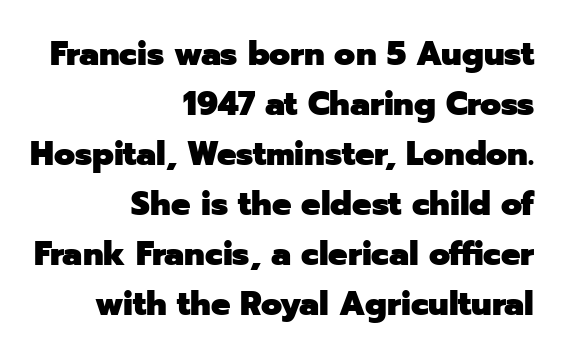
Q: Is the text bold? A: Yes.
Q: Is the text italic (slanted)? A: No, it is upright.
Q: Is the typeface a serif or a sans-serif typeface? A: Sans-serif.
Q: Is the text underlined? A: No.
Q: How is the paragraph aligned? A: Right-aligned.
Q: Is the spacing between letters normal or unusually wide? A: Normal.
Q: Is the spacing between lines tight, normal or loose? A: Normal.
Q: Width (condensed, normal, or wide)? A: Normal.
Q: Stroke contrast? A: Low.
Q: x-height? A: Medium.
Q: Monospaced? A: No.
